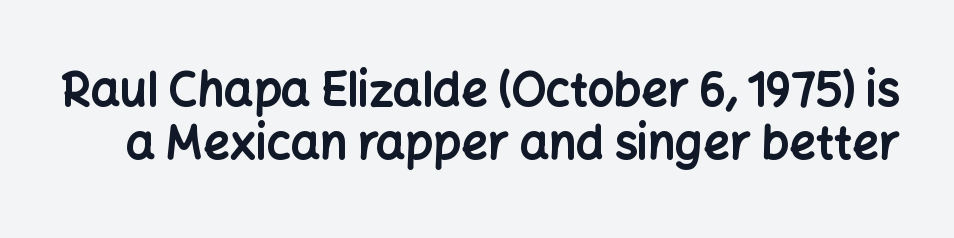
This sample has the flowing, uneven cadence of proportional lettering. The glyphs are unaccompanied by any horizontal stroke below them. Honestly, the letter spacing is just normal — you wouldn't notice it. Unlike italic type, these characters show no tilt at all. These words are printed bold, with thick strokes throughout. Serif or sans? Sans — the stroke terminals are bare.
